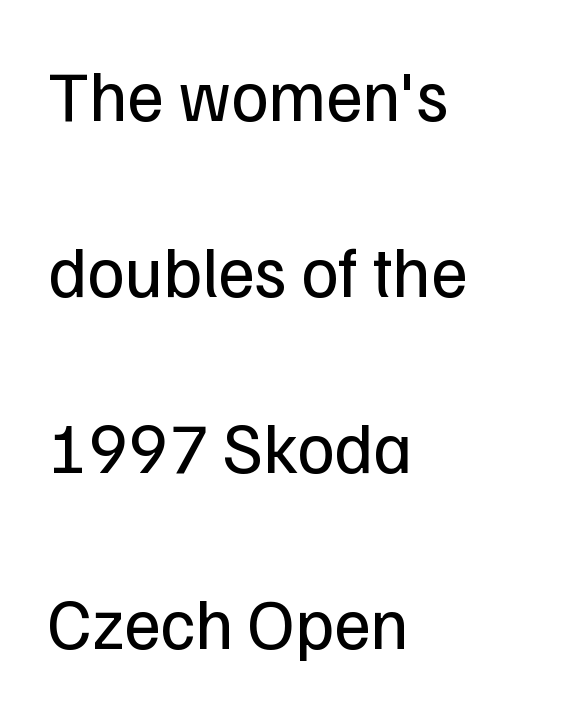
Posture: vertical. The weight tops out at a normal text grade. Notice how the passage keeps a crisp vertical edge on the left only. The face used here is proportionally spaced, like ordinary book or web type.
